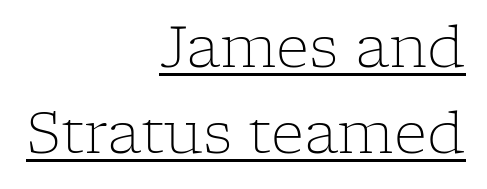
Q: Is the text bold? A: No.
Q: Is the text italic (slanted)? A: No, it is upright.
Q: Is the typeface a serif or a sans-serif typeface? A: Serif.
Q: Is the text underlined? A: Yes.
Q: How is the paragraph aligned? A: Right-aligned.
Q: Is the spacing between letters normal or unusually wide? A: Normal.
Q: Is the spacing between lines tight, normal or loose? A: Normal.
Q: Width (condensed, normal, or wide)? A: Normal.
Q: Stroke contrast? A: Low.
Q: x-height? A: Medium.
Q: Monospaced? A: No.
